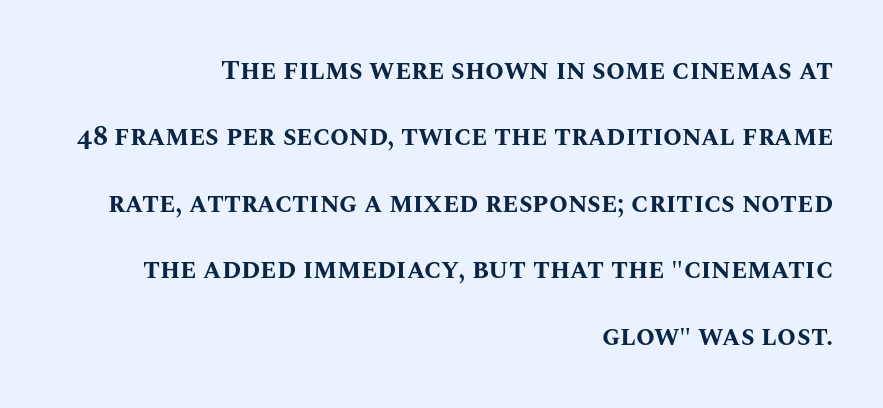
Q: Is the text bold? A: Yes.
Q: Is the text italic (slanted)? A: No, it is upright.
Q: Is the text underlined? A: No.
Q: How is the paragraph aligned? A: Right-aligned.
Q: Is the spacing between letters normal or unusually wide? A: Normal.
Q: Is the spacing between lines tight, normal or loose? A: Loose.
